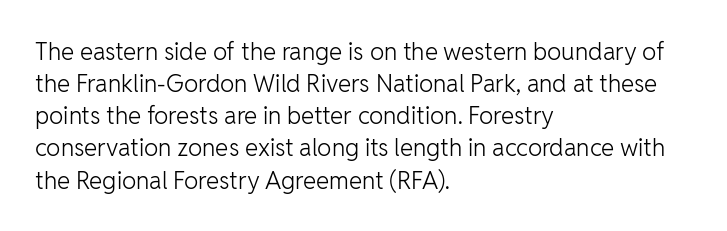
{"italic": "no", "bold": "no", "underline": "no", "align": "left", "line_spacing": "normal", "line_spacing_ratio": 1.34, "letter_spacing": "normal", "letter_spacing_em": 0.0, "glyph_px": 24}
